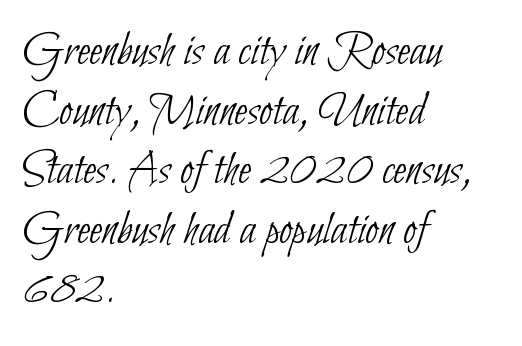
The line texture is even and compact thanks to regular tracking. You can tell from the bare stems that sans-serif type was used. Descenders are the only things crossing below the line. Vertical stems look standard width or narrower in stroke.
